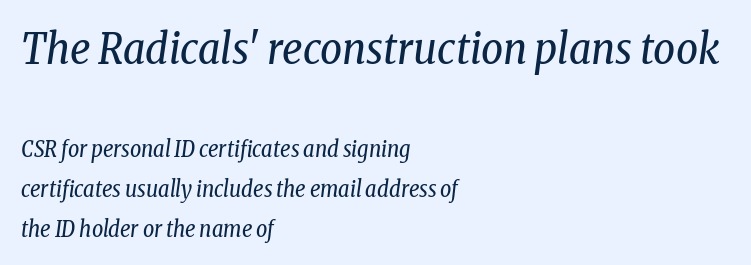
Q: Is the text bold? A: No.
Q: Is the text italic (slanted)? A: Yes, it leans right by about 8 degrees.
Q: Is the typeface a serif or a sans-serif typeface? A: Serif.
Q: Is the text underlined? A: No.
Q: How is the paragraph aligned? A: Left-aligned.
Q: Is the spacing between letters normal or unusually wide? A: Normal.
Q: Which block of text is set in a larger size, the first (top) or the second (bottom)? A: The first (top) one.
Q: Width (condensed, normal, or wide)? A: Condensed.
Q: Stroke contrast? A: Low.
Q: x-height? A: Medium.
Q: Monospaced? A: No.
